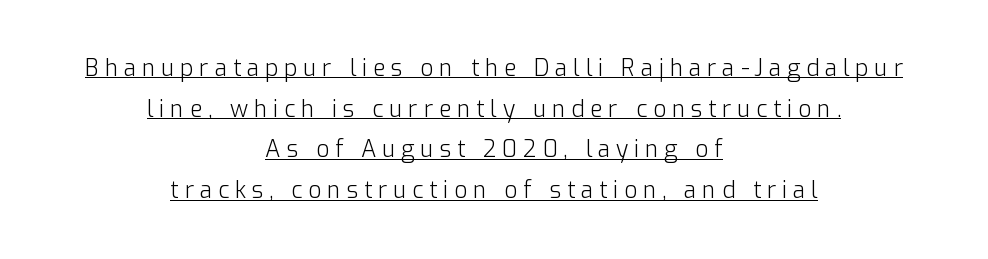
Q: Is the text bold? A: No.
Q: Is the text italic (slanted)? A: No, it is upright.
Q: Is the text underlined? A: Yes.
Q: How is the paragraph aligned? A: Centered.
Q: Is the spacing between letters normal or unusually wide? A: Unusually wide.
